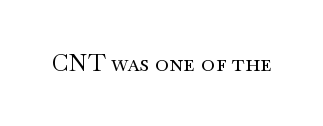
The image shows 24 px text type, upright; set normal letter spacing, not underlined.
